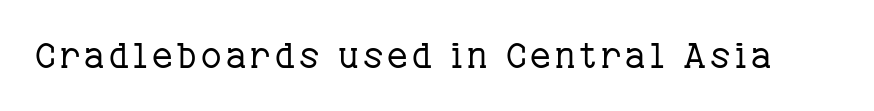
The image shows 35 px regular-weight serif type, upright; set not underlined; low stroke contrast and a medium x-height.
